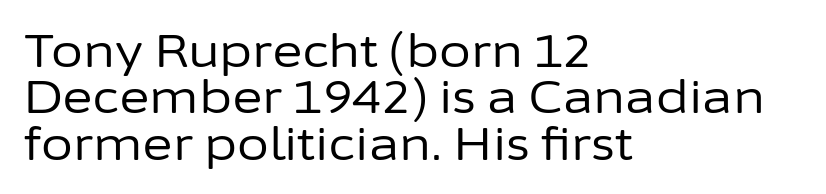
{"serif": "no", "italic": "no", "bold": "no", "weight": "regular", "width": "normal", "stroke_contrast": "low", "x_height": "medium", "monospaced": "no", "underline": "no", "align": "left", "line_spacing": "tight", "line_spacing_ratio": 1.01, "letter_spacing": "normal", "letter_spacing_em": 0.0, "glyph_px": 46}
